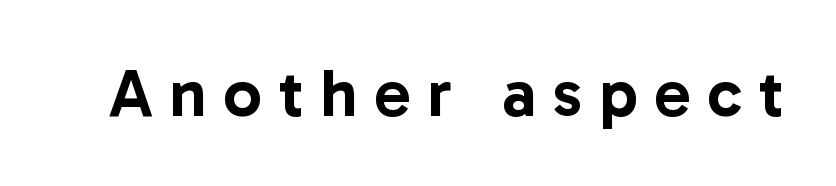
Q: Is the text italic (slanted)? A: No, it is upright.
Q: Is the typeface a serif or a sans-serif typeface? A: Sans-serif.
Q: Is the text underlined? A: No.
Q: Is the spacing between letters normal or unusually wide? A: Unusually wide.
Q: Width (condensed, normal, or wide)? A: Normal.
Q: Stroke contrast? A: Low.
Q: x-height? A: Medium.
Q: Monospaced? A: No.
